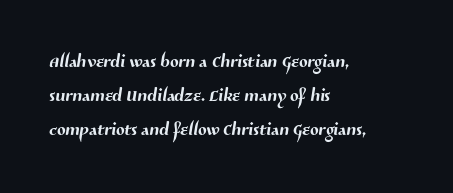
The paragraph has a hard left edge and a soft right edge. The glyphs are unaccompanied by any horizontal stroke below them. You could call the tracking neutral — neither tight nor loose. Vertical spacing — default.
